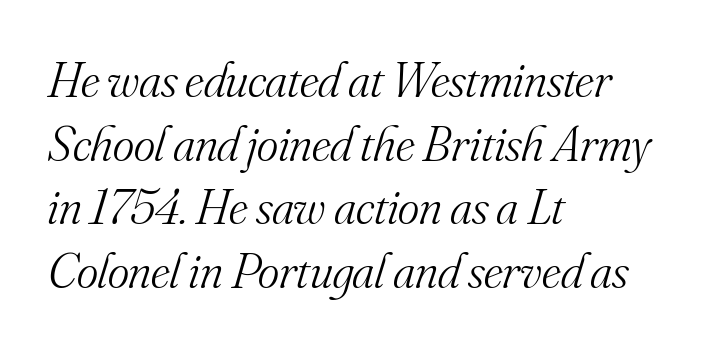
Q: Is the text bold? A: No.
Q: Is the text italic (slanted)? A: Yes, it leans right by about 16 degrees.
Q: Is the typeface a serif or a sans-serif typeface? A: Serif.
Q: Is the text underlined? A: No.
Q: How is the paragraph aligned? A: Left-aligned.
Q: Is the spacing between letters normal or unusually wide? A: Normal.
Q: Is the spacing between lines tight, normal or loose? A: Normal.
Q: Width (condensed, normal, or wide)? A: Normal.
Q: Stroke contrast? A: Medium.
Q: x-height? A: Small.
Q: Monospaced? A: No.
